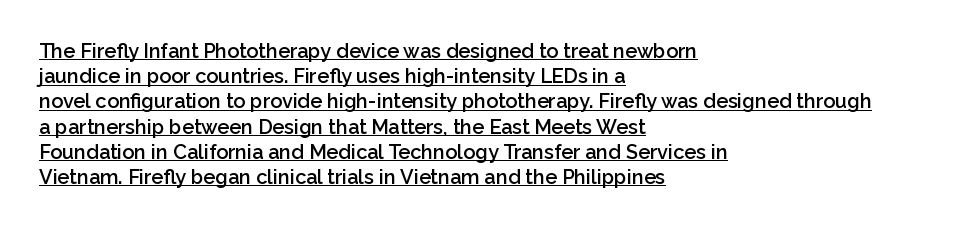
{"italic": "no", "bold": "semi", "underline": "yes", "align": "left", "line_spacing": "normal", "line_spacing_ratio": 1.26, "letter_spacing": "normal", "letter_spacing_em": 0.0, "glyph_px": 20}
